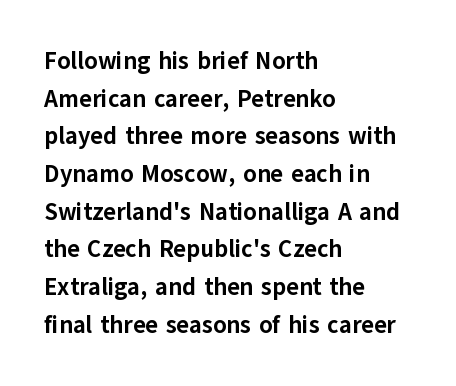
The image shows 24 px bold type, upright; set left-aligned, normal line spacing (1.57x), normal letter spacing, not underlined.
